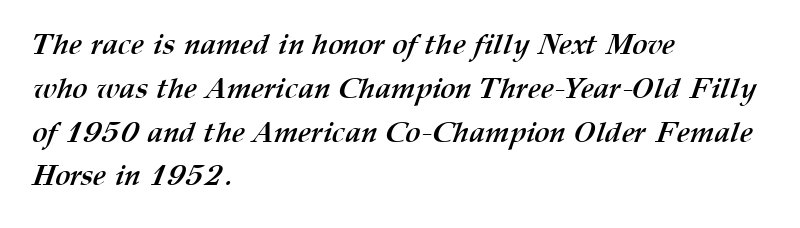
Is this a fixed-width face? No — the glyphs have proportional, varying widths. The setting favours the left margin, as ordinary paragraphs usually do. Weight check: bold — yes, fully. A typesetter would call this zero additional tracking. The space beneath each line is pristine and unruled. These lines sit exactly where default settings would place them.
